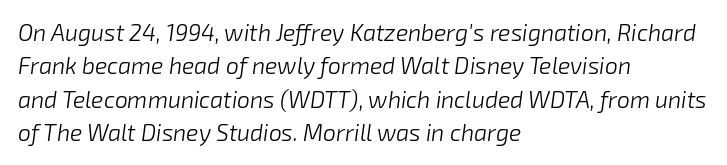
The image shows 23 px text type, italic (leaning right); set left-aligned, normal line spacing (1.45x), normal letter spacing, not underlined.
